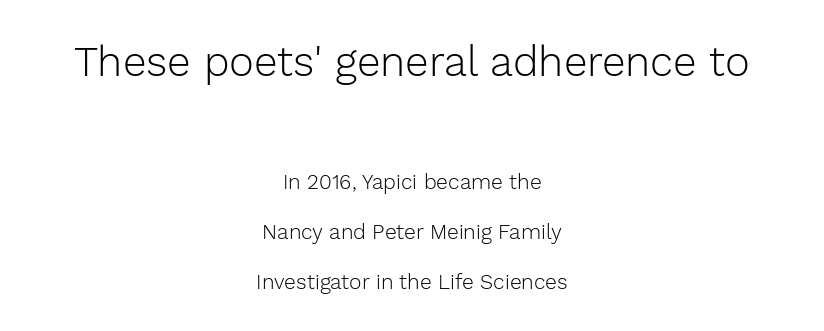
{"serif": "no", "italic": "no", "bold": "no", "weight": "light", "width": "normal", "stroke_contrast": "low", "x_height": "medium", "monospaced": "no", "underline": "no", "align": "center", "line_spacing": "loose", "line_spacing_ratio": 2.37, "letter_spacing": "normal", "letter_spacing_em": 0.0, "larger_block": "first", "size_ratio": 2.0, "glyph_px": 42}
